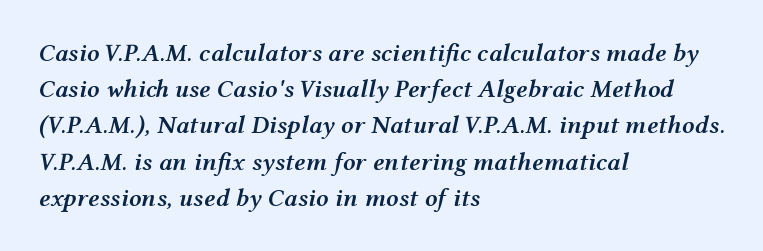
The image shows 25 px text type, italic (leaning right); set left-aligned, normal line spacing (1.45x), normal letter spacing, not underlined.
